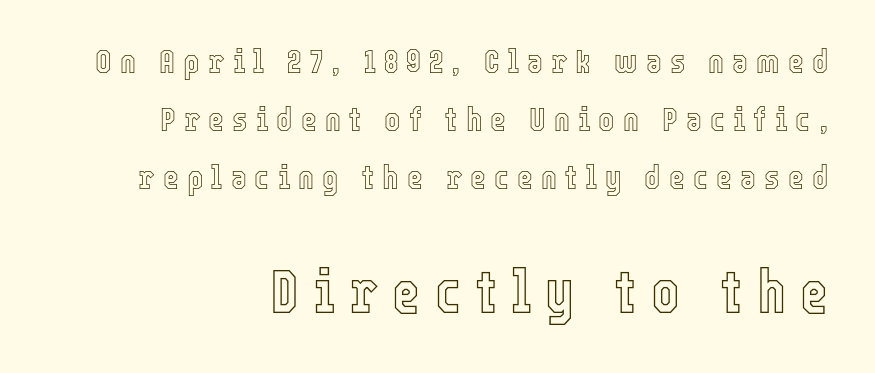
The image shows 60 px condensed type, upright; set right-aligned, normal line spacing (1.7x), unusually wide letter spacing (+0.24 em), not underlined; the second (bottom) block is 1.76x larger; a medium x-height.
